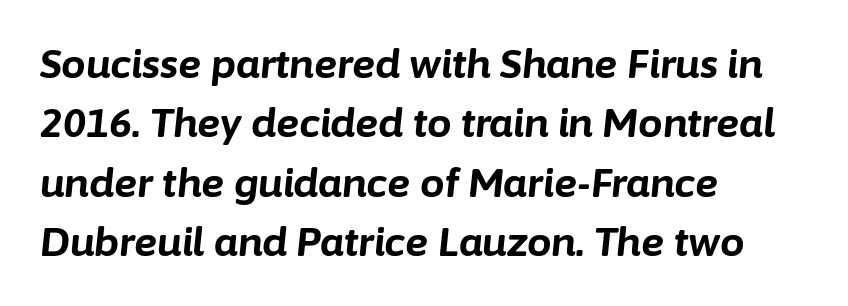
Character widths vary here, with narrow letters taking less room than wide ones. What stands out about the letter spacing? Nothing — it is the standard amount. I'd describe the lettering as bold — thick and assertive. Descenders hang freely into open space. Designer's note — italics engaged. Whoever set this chose a conventional vertical rhythm.
